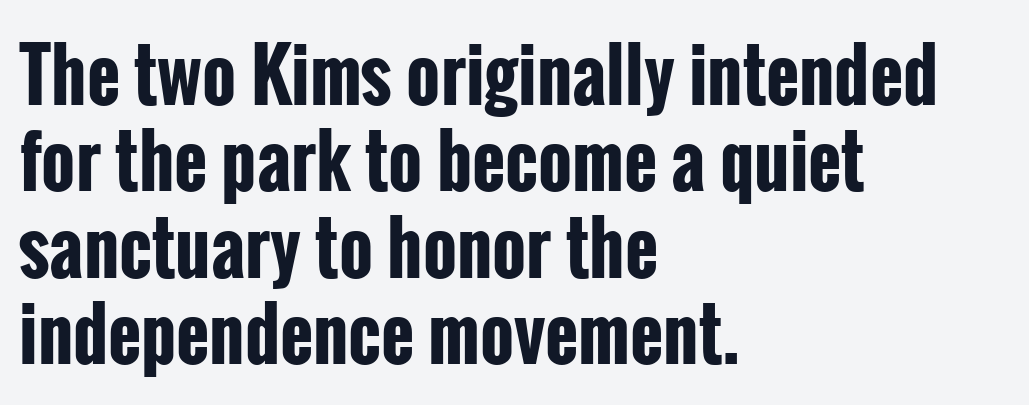
{"serif": "no", "italic": "no", "bold": "yes", "weight": "bold", "width": "condensed", "stroke_contrast": "low", "x_height": "medium", "monospaced": "no", "underline": "no", "align": "left", "line_spacing_ratio": 1.2, "letter_spacing": "normal", "letter_spacing_em": 0.0, "glyph_px": 72}
